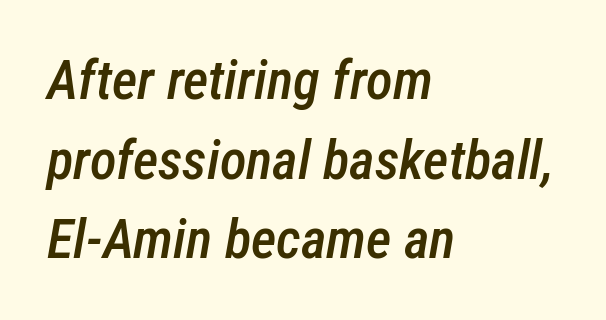
The image shows 55 px semibold, condensed type, italic (leaning right); set left-aligned, normal line spacing (1.45x), normal letter spacing, not underlined; low stroke contrast and a medium x-height.
